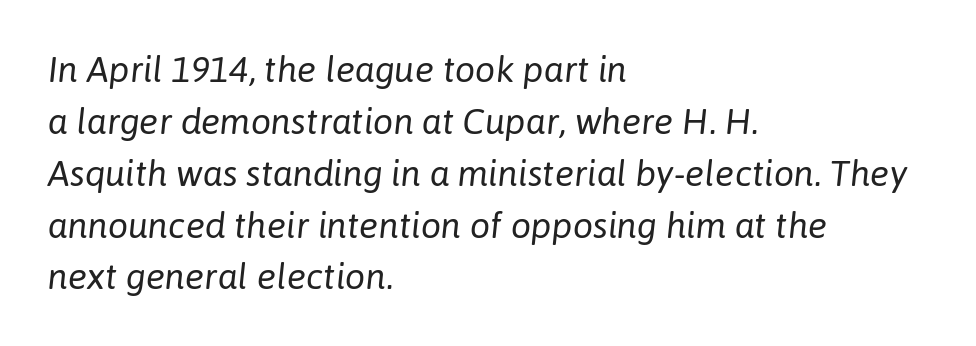
Compared with ordinary roman type, these characters are visibly tilted. A typesetter would call this proportional, since set widths differ per character. The passage shown has conventional tracking throughout. Words float on clear page, feet unadorned. Think standard paragraph weight, or any step lighter than that.
